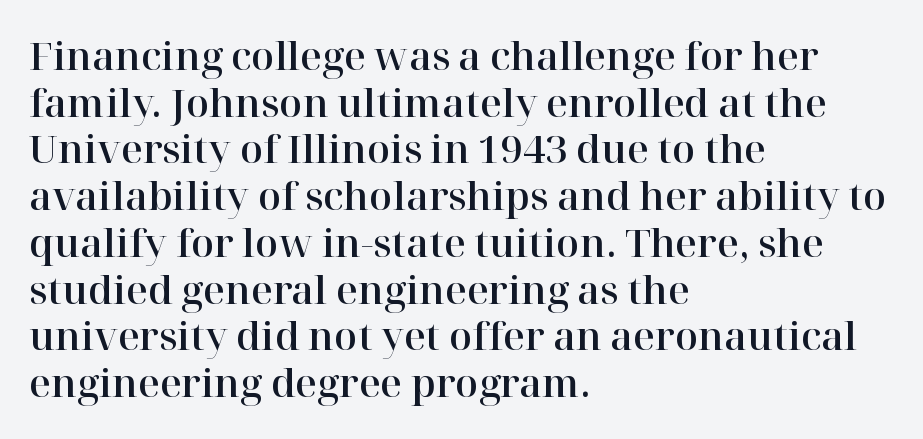
{"serif": "yes", "italic": "no", "width": "normal", "stroke_contrast": "high", "x_height": "medium", "monospaced": "no", "underline": "no", "align": "left", "line_spacing_ratio": 1.23, "letter_spacing": "normal", "letter_spacing_em": 0.0, "glyph_px": 38}
